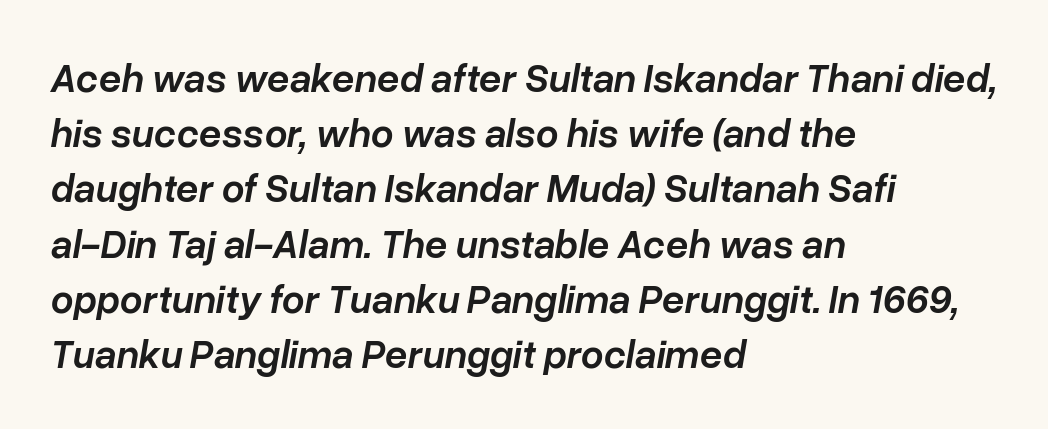
Q: Is the text bold? A: Semi-bold.
Q: Is the text italic (slanted)? A: Yes, it leans right by about 10 degrees.
Q: Is the text underlined? A: No.
Q: How is the paragraph aligned? A: Left-aligned.
Q: Is the spacing between letters normal or unusually wide? A: Normal.
Q: Is the spacing between lines tight, normal or loose? A: Normal.
Q: Width (condensed, normal, or wide)? A: Normal.
Q: Stroke contrast? A: Low.
Q: x-height? A: Medium.
Q: Monospaced? A: No.
